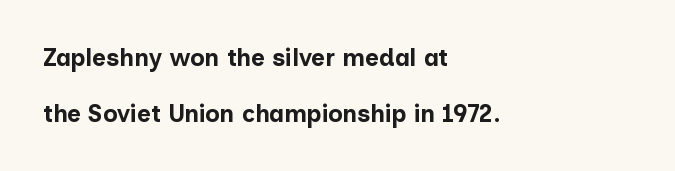
{"italic": "no", "bold": "yes", "underline": "no", "align": "left", "line_spacing": "loose", "line_spacing_ratio": 2.33, "letter_spacing": "normal", "letter_spacing_em": 0.0, "glyph_px": 24}
